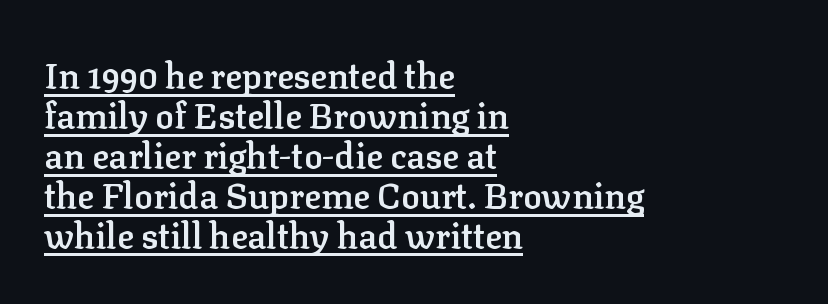
Q: Is the text bold? A: Semi-bold.
Q: Is the text italic (slanted)? A: No, it is upright.
Q: Is the typeface a serif or a sans-serif typeface? A: Serif.
Q: Is the text underlined? A: Yes.
Q: How is the paragraph aligned? A: Left-aligned.
Q: Is the spacing between letters normal or unusually wide? A: Normal.
Q: Is the spacing between lines tight, normal or loose? A: Tight.
Q: Width (condensed, normal, or wide)? A: Normal.
Q: Stroke contrast? A: Low.
Q: x-height? A: Medium.
Q: Monospaced? A: No.
